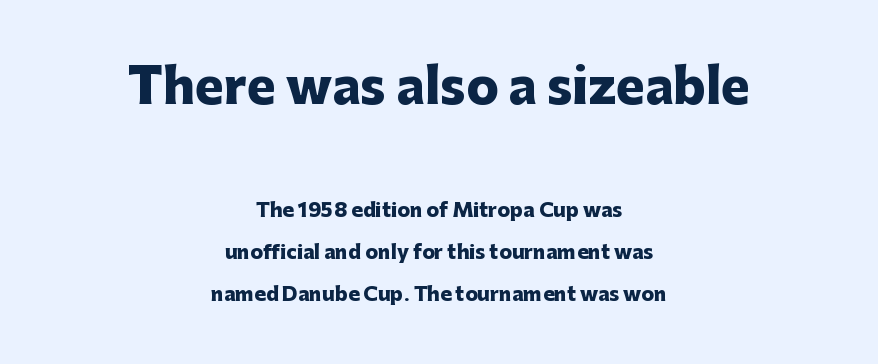
Letter spacing: default. Classification — sans serif. I'd describe the lettering as bold — thick and assertive. The compositor balanced each line on the midline. Spacing verdict: proportional, widths tailored to each character.
